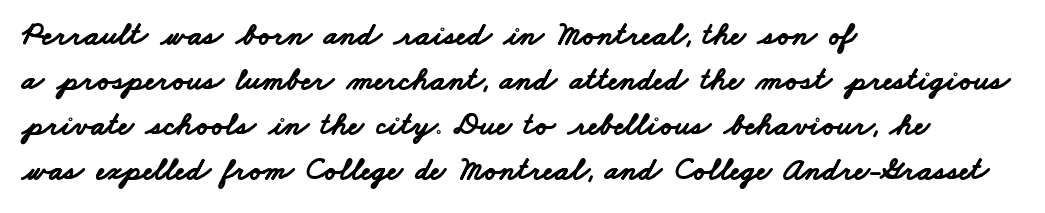
The image shows 32 px bold, wide sans-serif type; set left-aligned, normal line spacing (1.41x), normal letter spacing, not underlined; low stroke contrast and a small x-height.
